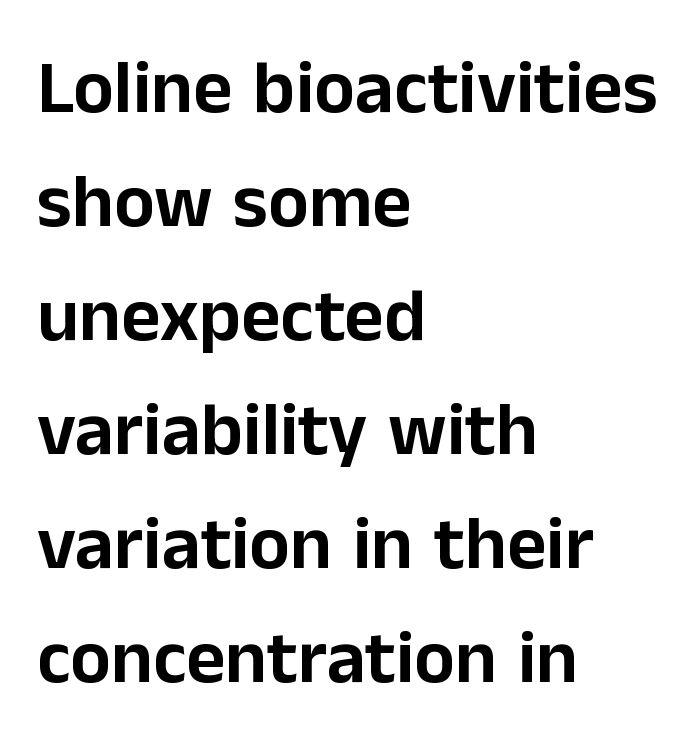
The image shows 76 px sans-serif type, upright; set left-aligned, normal line spacing (1.5x), normal letter spacing, not underlined; low stroke contrast and a medium x-height.
